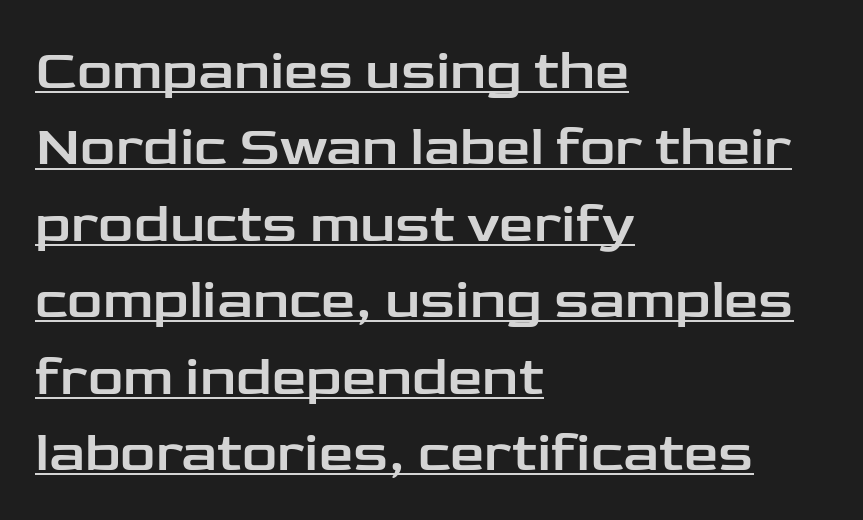
The image shows 55 px wide sans-serif type, upright; set left-aligned, normal line spacing (1.39x), normal letter spacing, underlined; low stroke contrast and a medium x-height.
